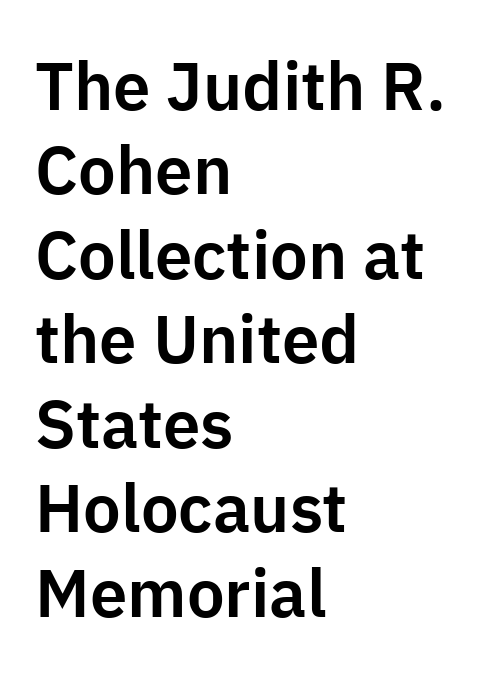
The image shows 67 px sans-serif type, upright; set left-aligned, normal line spacing (1.26x), normal letter spacing, not underlined; low stroke contrast and a medium x-height.
